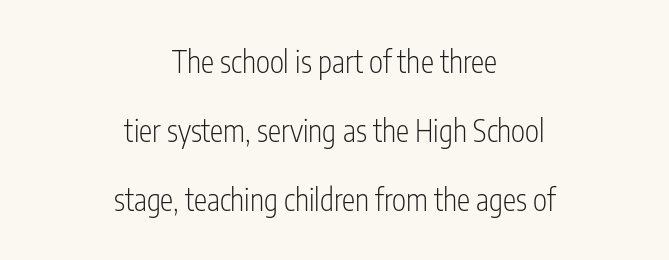
The image shows 30 px light, condensed sans-serif type, upright; set centered, loose line spacing (2.3x), normal letter spacing, not underlined; low stroke contrast and a medium x-height.
